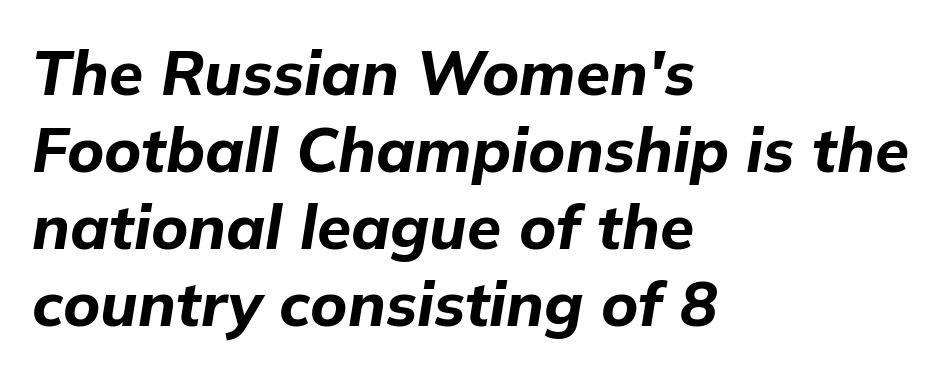
{"italic": "yes", "lean": "right", "slant_degrees": 9, "bold": "yes", "weight": "bold", "width": "normal", "stroke_contrast": "low", "x_height": "medium", "monospaced": "no", "underline": "no", "align": "left", "line_spacing_ratio": 1.24, "letter_spacing": "normal", "letter_spacing_em": 0.0, "glyph_px": 62}
